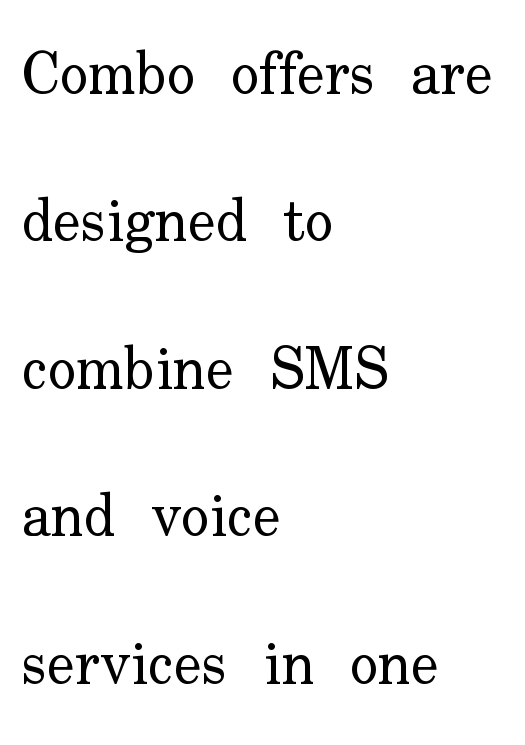
{"serif": "yes", "italic": "no", "bold": "no", "weight": "regular", "width": "normal", "stroke_contrast": "low", "x_height": "small", "monospaced": "no", "underline": "no", "align": "left", "line_spacing": "loose", "line_spacing_ratio": 2.5, "letter_spacing": "normal", "letter_spacing_em": 0.0, "glyph_px": 59}
